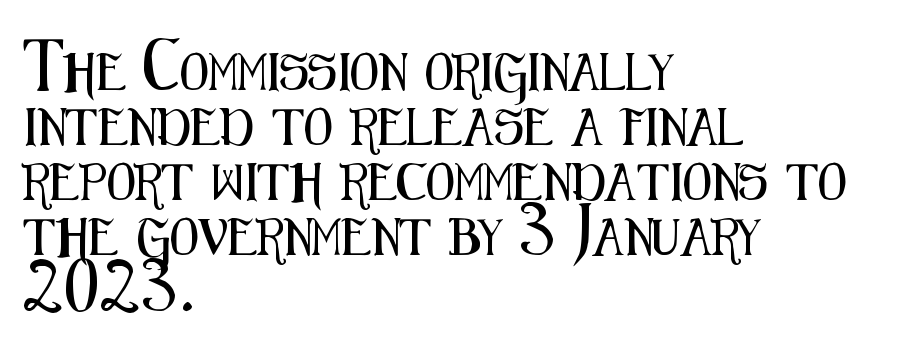
Q: Is the text italic (slanted)? A: No, it is upright.
Q: Is the text underlined? A: No.
Q: How is the paragraph aligned? A: Left-aligned.
Q: Is the spacing between letters normal or unusually wide? A: Normal.
Q: Is the spacing between lines tight, normal or loose? A: Normal.
Q: Width (condensed, normal, or wide)? A: Condensed.
Q: Stroke contrast? A: Medium.
Q: x-height? A: Medium.
Q: Monospaced? A: No.
